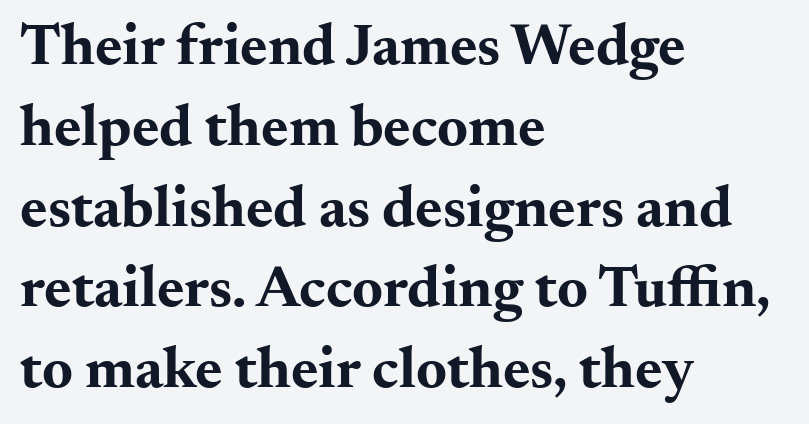
The image shows 59 px bold, wide serif type, upright; set left-aligned, normal line spacing (1.37x), normal letter spacing, not underlined; medium stroke contrast and a small x-height.
